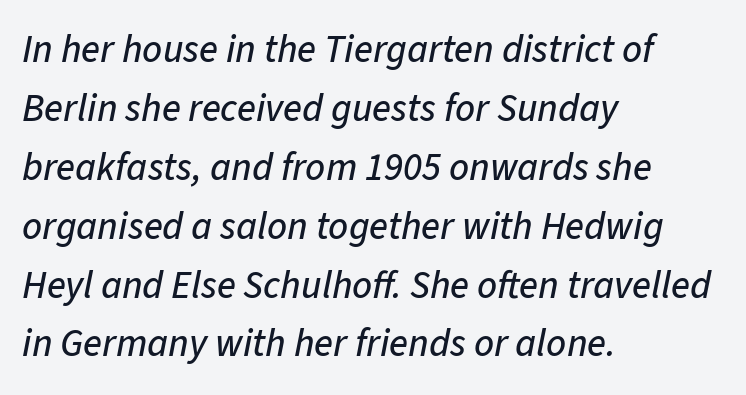
The image shows 39 px text type, italic (leaning right); set left-aligned, normal line spacing (1.51x), normal letter spacing, not underlined; low stroke contrast and a medium x-height.
